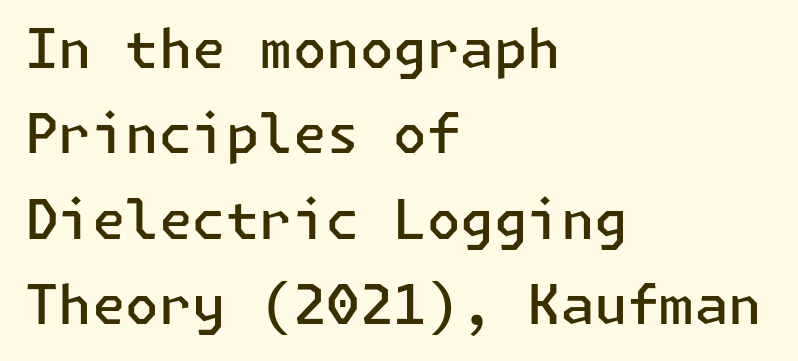
Ascenders rise straight up at ninety degrees. Regarding leading, the lines here are spaced in the standard way. This sample uses a sans-serif face. Is the type bold? Partly — it's a semibold, heavier than regular but not fully bold.
